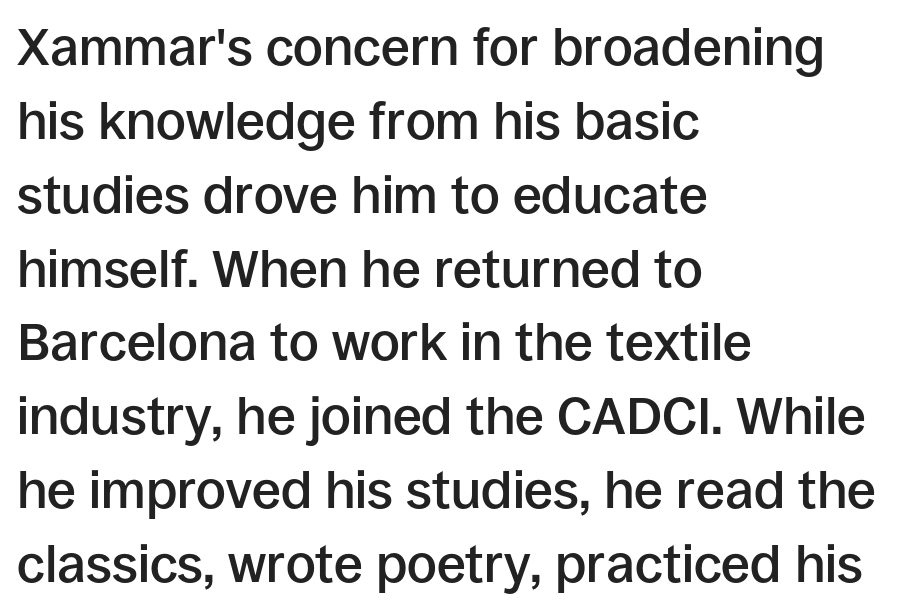
Q: Is the text bold? A: Semi-bold.
Q: Is the text italic (slanted)? A: No, it is upright.
Q: Is the typeface a serif or a sans-serif typeface? A: Sans-serif.
Q: Is the text underlined? A: No.
Q: How is the paragraph aligned? A: Left-aligned.
Q: Is the spacing between letters normal or unusually wide? A: Normal.
Q: Is the spacing between lines tight, normal or loose? A: Normal.
Q: Width (condensed, normal, or wide)? A: Normal.
Q: Stroke contrast? A: Low.
Q: x-height? A: Large.
Q: Monospaced? A: No.
